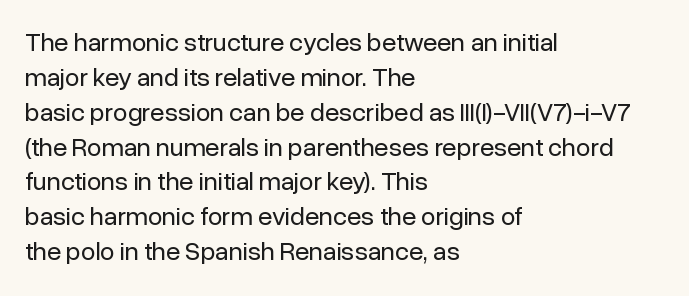
{"italic": "no", "bold": "no", "underline": "no", "align": "left", "line_spacing": "normal", "line_spacing_ratio": 1.34, "letter_spacing": "normal", "letter_spacing_em": 0.0, "glyph_px": 26}
